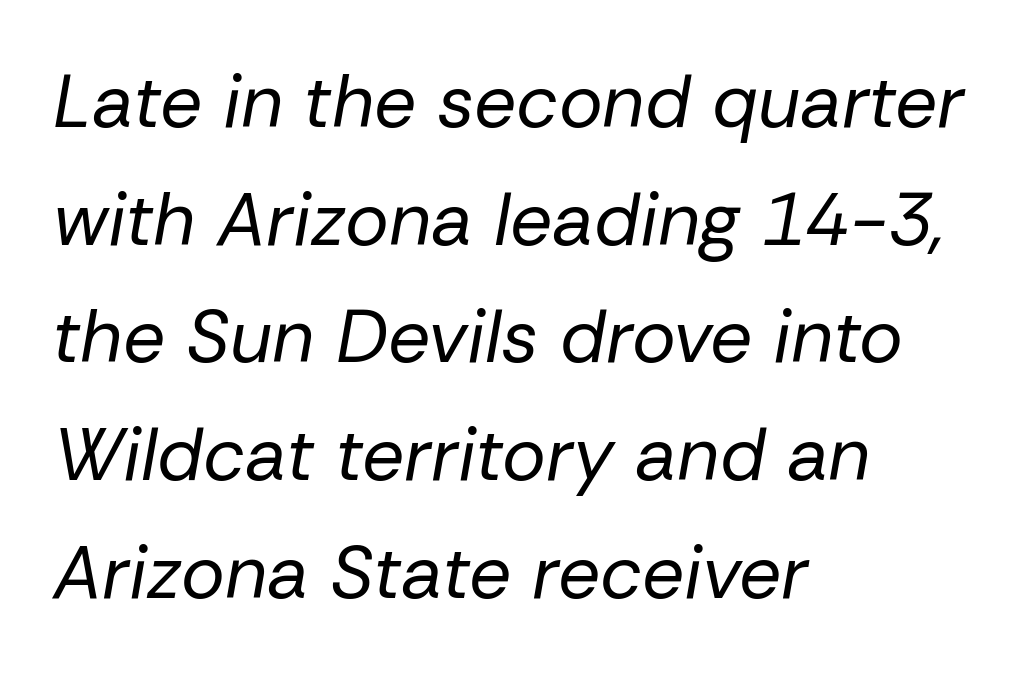
Q: Is the text bold? A: No.
Q: Is the text italic (slanted)? A: Yes, it leans right by about 10 degrees.
Q: Is the text underlined? A: No.
Q: How is the paragraph aligned? A: Left-aligned.
Q: Is the spacing between letters normal or unusually wide? A: Normal.
Q: Is the spacing between lines tight, normal or loose? A: Normal.
Q: Width (condensed, normal, or wide)? A: Normal.
Q: Stroke contrast? A: Low.
Q: x-height? A: Medium.
Q: Monospaced? A: No.
